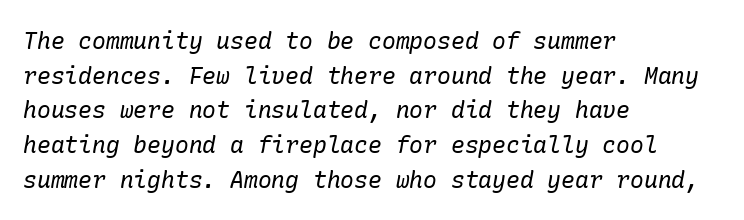
Q: Is the text bold? A: No.
Q: Is the text italic (slanted)? A: Yes, it leans right by about 10 degrees.
Q: Is the text underlined? A: No.
Q: How is the paragraph aligned? A: Left-aligned.
Q: Is the spacing between letters normal or unusually wide? A: Normal.
Q: Is the spacing between lines tight, normal or loose? A: Normal.
